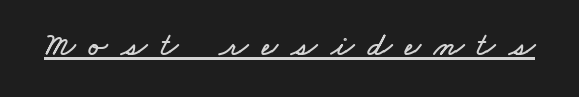
This rendering widens character spacing well past its baseline value. You can see a thin bar hugging the bottom of the glyphs. The passage shown is typed in a proportional face where columns would drift.
